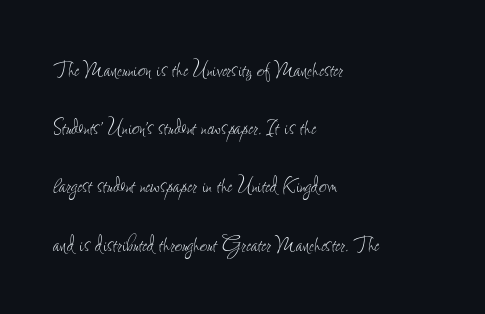
Q: Is the text bold? A: No.
Q: Is the text italic (slanted)? A: Yes.
Q: Is the text underlined? A: No.
Q: How is the paragraph aligned? A: Left-aligned.
Q: Is the spacing between letters normal or unusually wide? A: Normal.
Q: Is the spacing between lines tight, normal or loose? A: Loose.
